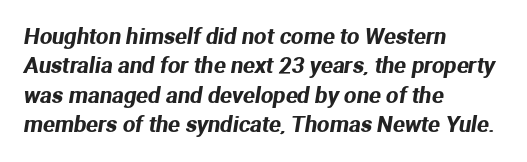
{"underline": "no", "align": "left", "line_spacing": "normal", "line_spacing_ratio": 1.34, "letter_spacing": "normal", "letter_spacing_em": 0.0, "glyph_px": 22}
